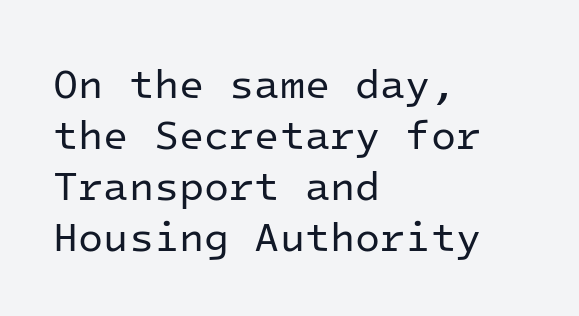
Q: Is the text bold? A: No.
Q: Is the text italic (slanted)? A: No, it is upright.
Q: Is the typeface a serif or a sans-serif typeface? A: Sans-serif.
Q: Is the text underlined? A: No.
Q: How is the paragraph aligned? A: Left-aligned.
Q: Is the spacing between letters normal or unusually wide? A: Normal.
Q: Width (condensed, normal, or wide)? A: Normal.
Q: Stroke contrast? A: Low.
Q: x-height? A: Medium.
Q: Monospaced? A: Yes.
